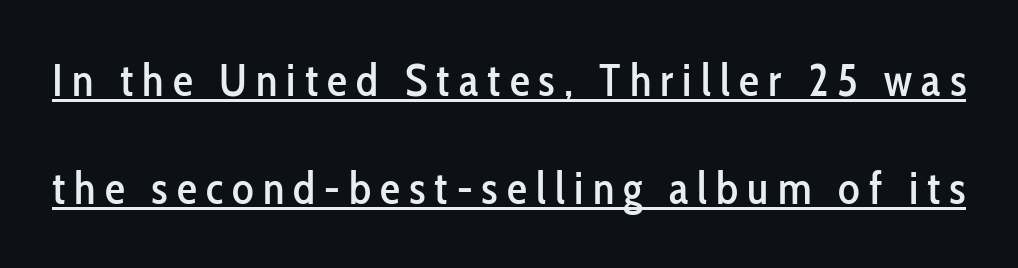
Q: Is the text italic (slanted)? A: No, it is upright.
Q: Is the typeface a serif or a sans-serif typeface? A: Sans-serif.
Q: Is the text underlined? A: Yes.
Q: Is the spacing between letters normal or unusually wide? A: Unusually wide.
Q: Is the spacing between lines tight, normal or loose? A: Loose.
Q: Width (condensed, normal, or wide)? A: Condensed.
Q: Stroke contrast? A: Low.
Q: x-height? A: Medium.
Q: Monospaced? A: No.
